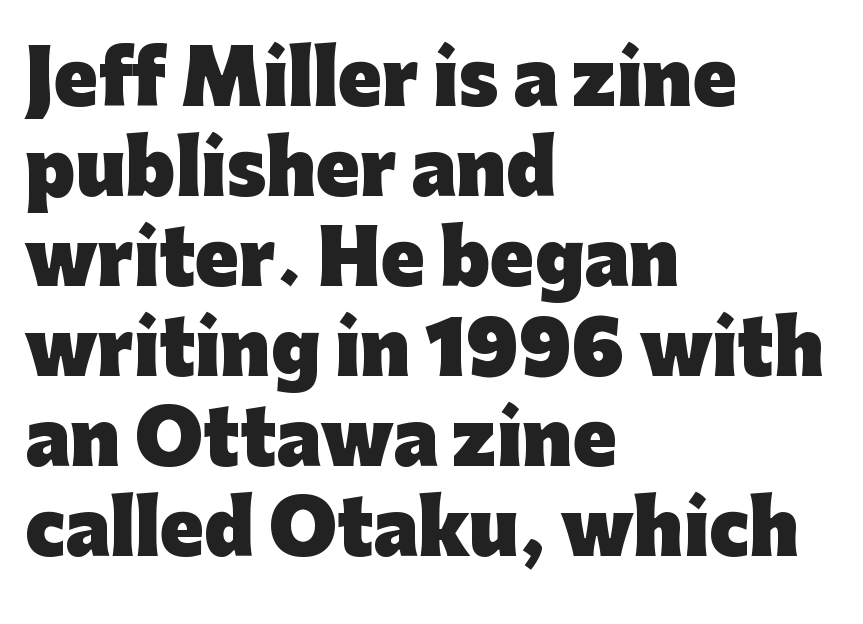
Q: Is the text bold? A: Yes.
Q: Is the text italic (slanted)? A: No, it is upright.
Q: Is the typeface a serif or a sans-serif typeface? A: Sans-serif.
Q: Is the text underlined? A: No.
Q: How is the paragraph aligned? A: Left-aligned.
Q: Is the spacing between letters normal or unusually wide? A: Normal.
Q: Is the spacing between lines tight, normal or loose? A: Normal.
Q: Width (condensed, normal, or wide)? A: Normal.
Q: Stroke contrast? A: Low.
Q: x-height? A: Medium.
Q: Monospaced? A: No.
